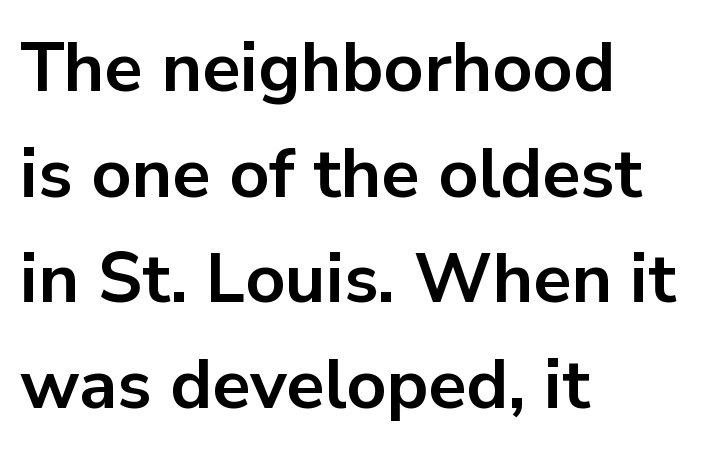
The image shows 70 px bold sans-serif type, upright; set left-aligned, normal line spacing (1.51x), normal letter spacing, not underlined; low stroke contrast and a medium x-height.
